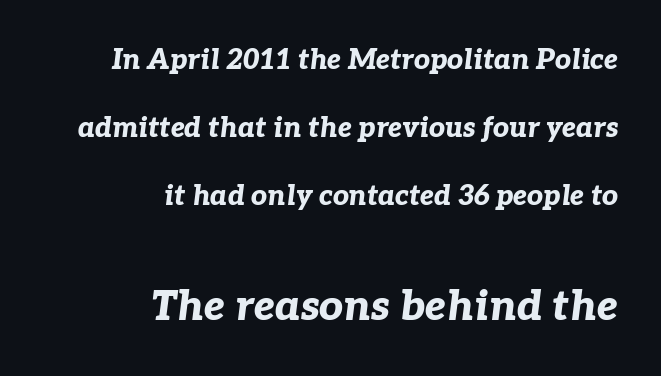
The image shows 42 px bold type, italic (leaning right); set right-aligned, loose line spacing (2.43x), normal letter spacing, not underlined; the second (bottom) block is 1.5x larger; low stroke contrast and a medium x-height.
